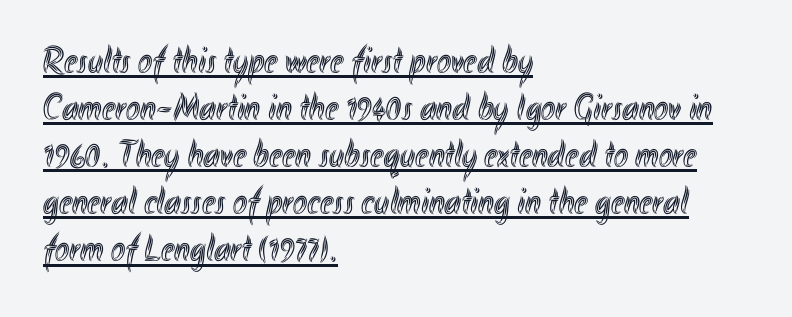
{"width": "condensed", "x_height": "small", "monospaced": "no", "underline": "yes", "align": "left", "line_spacing_ratio": 1.24, "letter_spacing": "normal", "letter_spacing_em": 0.0, "glyph_px": 38}
